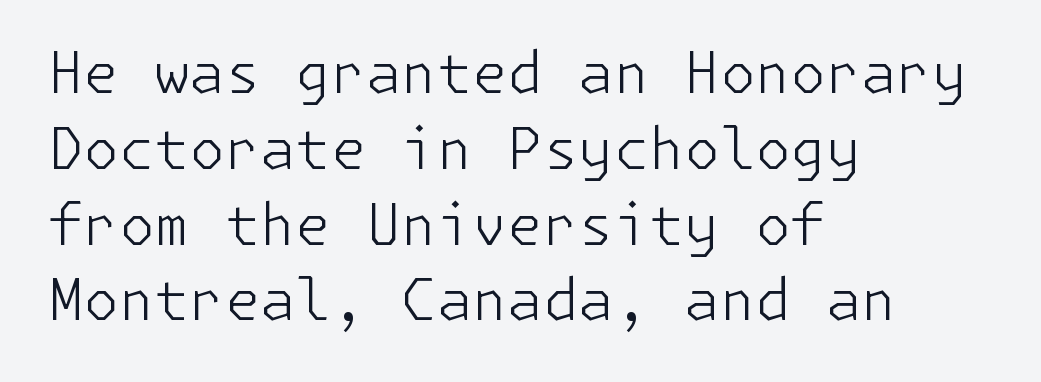
{"serif": "no", "italic": "no", "bold": "no", "weight": "light", "width": "normal", "stroke_contrast": "low", "x_height": "medium", "underline": "no", "align": "left", "line_spacing": "normal", "line_spacing_ratio": 1.33, "letter_spacing": "normal", "letter_spacing_em": 0.0, "glyph_px": 57}
